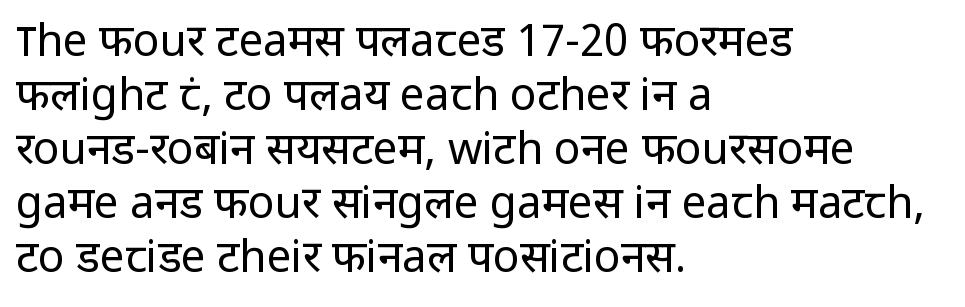
Caption: multi-line text, flush left, ragged right. The rendering uses natural spacing where letterforms have individual widths. Every character sits straight up, as roman type does. Rule under the text: the space is simply empty. Check where the strokes stop: nothing finishes them off — pure sans.
